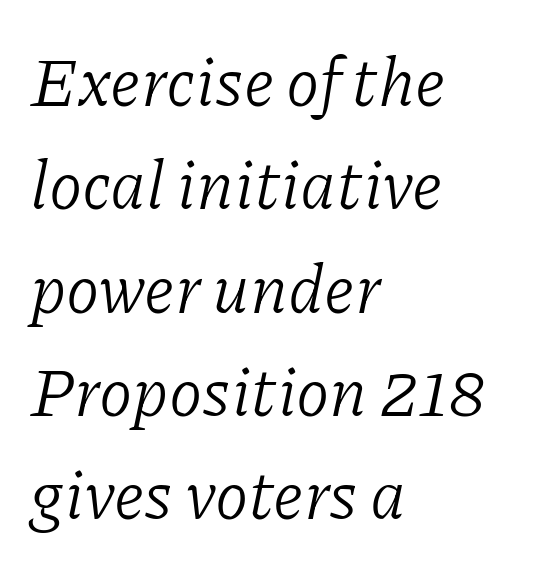
Note: serifs present on the glyphs. The rendering uses a moderate line-height, typical for paragraphs. Is this a fixed-width face? No — the glyphs have proportional, varying widths. Vertical stems look standard width or narrower in stroke. The line texture is even and compact thanks to regular tracking. There's an unmistakable incline to the writing here.
